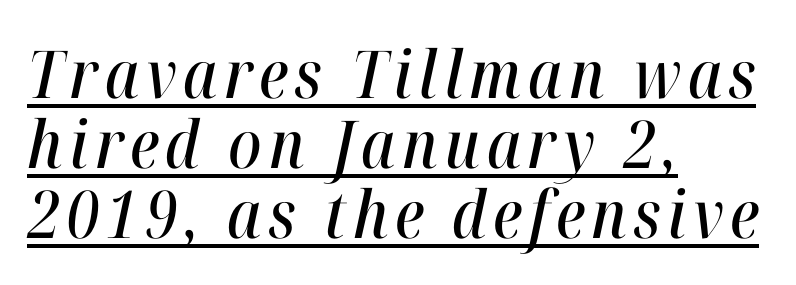
Q: Is the text italic (slanted)? A: Yes, it leans right by about 12 degrees.
Q: Is the text underlined? A: Yes.
Q: How is the paragraph aligned? A: Left-aligned.
Q: Is the spacing between lines tight, normal or loose? A: Tight.
Q: Width (condensed, normal, or wide)? A: Condensed.
Q: Stroke contrast? A: High.
Q: x-height? A: Medium.
Q: Monospaced? A: No.
